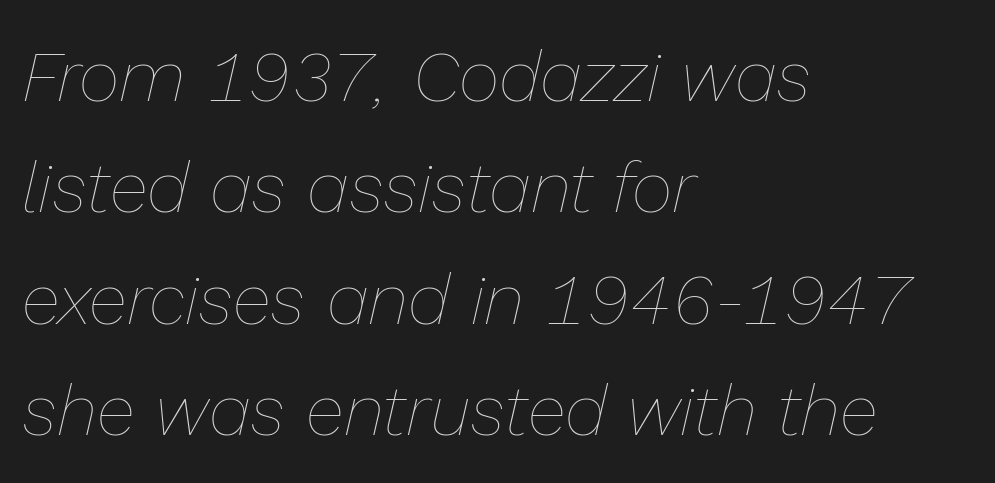
Tall strokes in this sample are angled rather than plumb. Weight class: somewhere from thin through regular. One glance says typical: line gaps are just what's usual. Honestly, the letter spacing is just normal — you wouldn't notice it.
